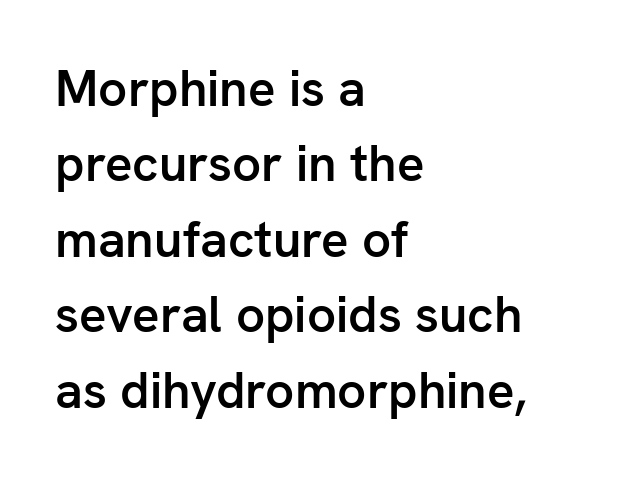
{"serif": "no", "italic": "no", "bold": "semi", "weight": "semibold", "width": "normal", "stroke_contrast": "low", "x_height": "medium", "monospaced": "no", "underline": "no", "align": "left", "line_spacing": "normal", "line_spacing_ratio": 1.48, "letter_spacing": "normal", "letter_spacing_em": 0.0, "glyph_px": 51}
